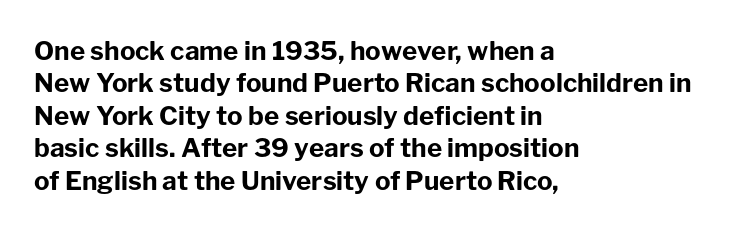
Interline gaps are of average width in this sample. Words float on clear page, feet unadorned. Weight check: bold — yes, fully. These lines were composed using upright roman letters.
